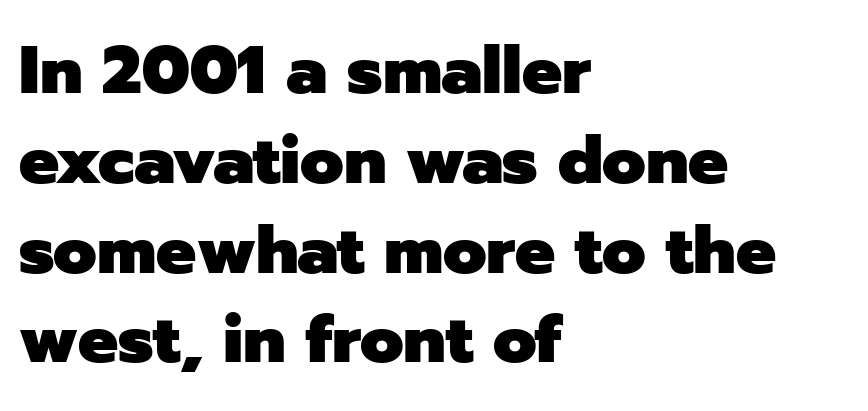
Q: Is the text bold? A: Yes.
Q: Is the text italic (slanted)? A: No, it is upright.
Q: Is the typeface a serif or a sans-serif typeface? A: Sans-serif.
Q: Is the text underlined? A: No.
Q: How is the paragraph aligned? A: Left-aligned.
Q: Is the spacing between letters normal or unusually wide? A: Normal.
Q: Is the spacing between lines tight, normal or loose? A: Normal.
Q: Width (condensed, normal, or wide)? A: Normal.
Q: Stroke contrast? A: Low.
Q: x-height? A: Medium.
Q: Monospaced? A: No.
